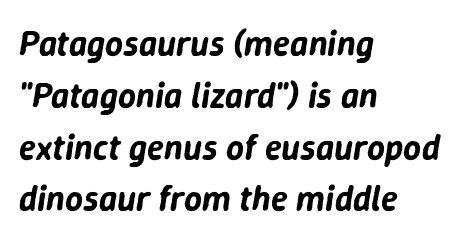
{"italic": "yes", "lean": "right", "slant_degrees": 9, "width": "normal", "stroke_contrast": "low", "x_height": "medium", "monospaced": "no", "underline": "no", "align": "left", "line_spacing": "normal", "line_spacing_ratio": 1.48, "letter_spacing": "normal", "letter_spacing_em": 0.0, "glyph_px": 35}
